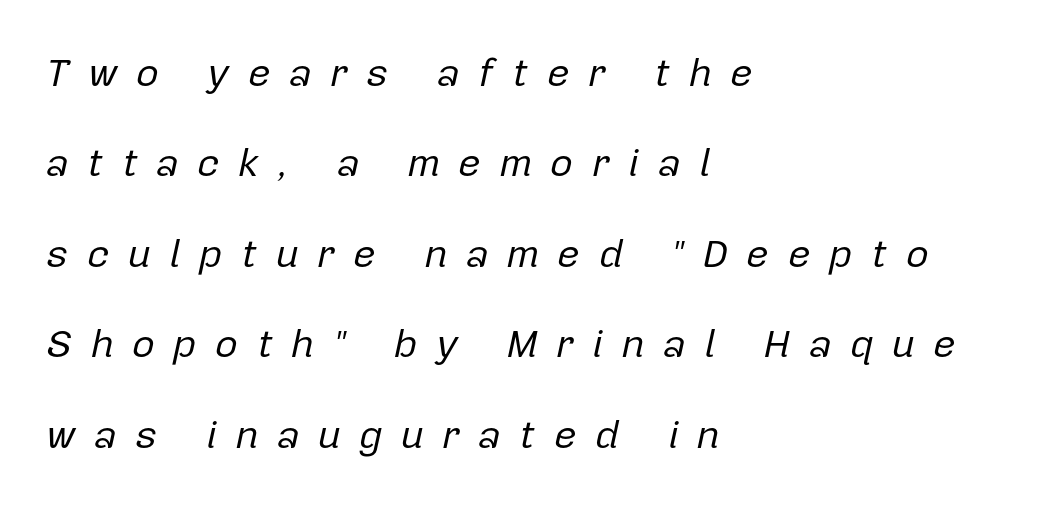
A typesetter would mark this as italic. Where is the straight margin? On the left. These lines are rendered in a variable-pitch font. In terms of leading, this rendering errs on the spacious side.
